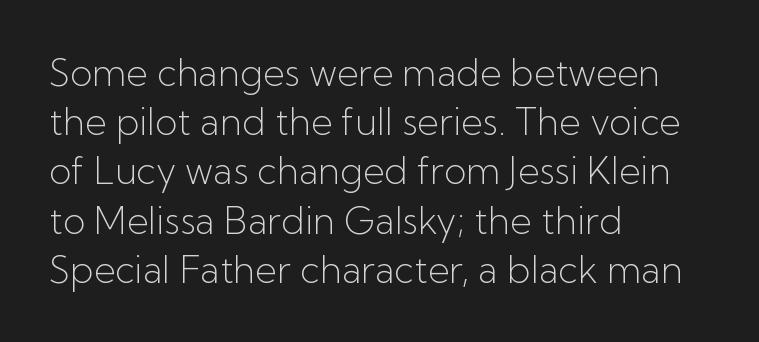
{"serif": "no", "italic": "no", "bold": "no", "weight": "light", "width": "normal", "stroke_contrast": "low", "x_height": "medium", "monospaced": "no", "underline": "no", "align": "left", "line_spacing": "normal", "line_spacing_ratio": 1.33, "letter_spacing": "normal", "letter_spacing_em": 0.0, "glyph_px": 37}
